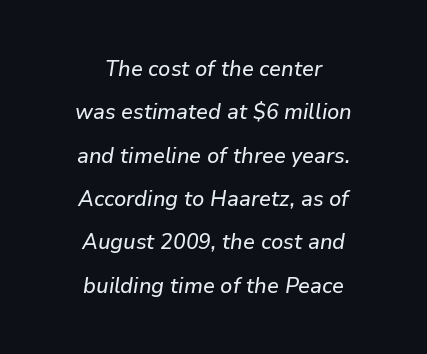
The image shows 22 px text type, italic (leaning right); set centered, loose line spacing (1.97x), normal letter spacing, not underlined.
